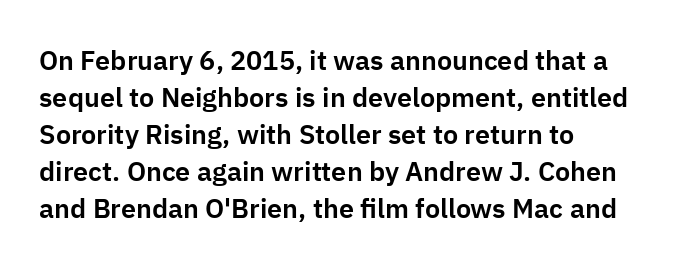
Q: Is the text italic (slanted)? A: No, it is upright.
Q: Is the text underlined? A: No.
Q: How is the paragraph aligned? A: Left-aligned.
Q: Is the spacing between letters normal or unusually wide? A: Normal.
Q: Is the spacing between lines tight, normal or loose? A: Normal.
